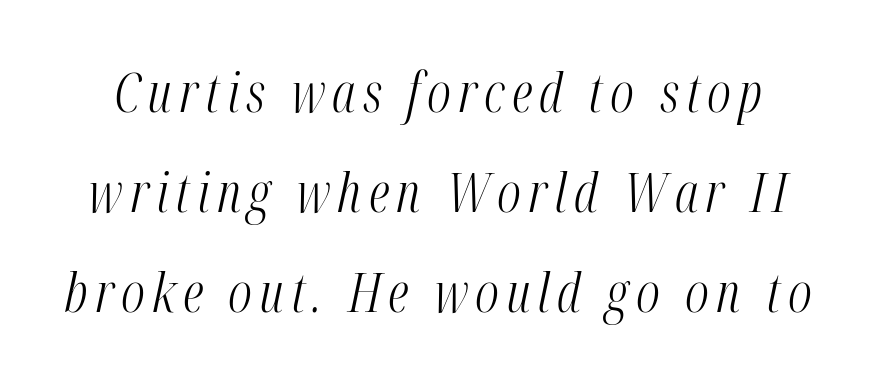
Q: Is the text bold? A: No.
Q: Is the text italic (slanted)? A: Yes, it leans right by about 12 degrees.
Q: Is the text underlined? A: No.
Q: Width (condensed, normal, or wide)? A: Condensed.
Q: Stroke contrast? A: Medium.
Q: x-height? A: Medium.
Q: Monospaced? A: No.
